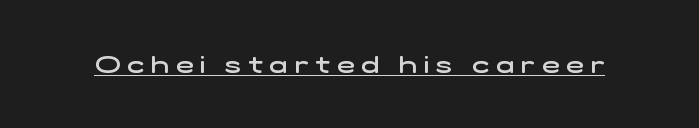
{"bold": "semi", "underline": "yes", "letter_spacing": "wide", "letter_spacing_em": 0.29, "glyph_px": 24}
